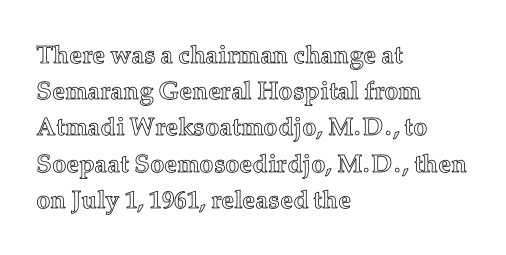
Q: Is the text italic (slanted)? A: No, it is upright.
Q: Is the text underlined? A: No.
Q: How is the paragraph aligned? A: Left-aligned.
Q: Is the spacing between letters normal or unusually wide? A: Normal.
Q: Is the spacing between lines tight, normal or loose? A: Normal.
